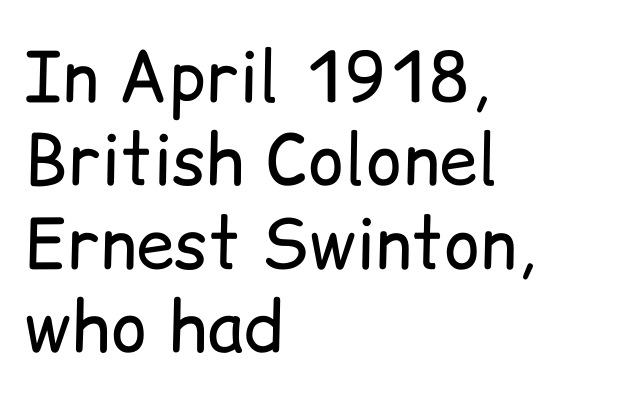
The image shows 69 px regular-weight sans-serif type, upright; set left-aligned, line spacing 1.21x, normal letter spacing, not underlined; low stroke contrast and a medium x-height.
